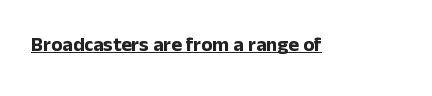
Q: Is the text bold? A: Yes.
Q: Is the text italic (slanted)? A: No, it is upright.
Q: Is the text underlined? A: Yes.
Q: Is the spacing between letters normal or unusually wide? A: Normal.
